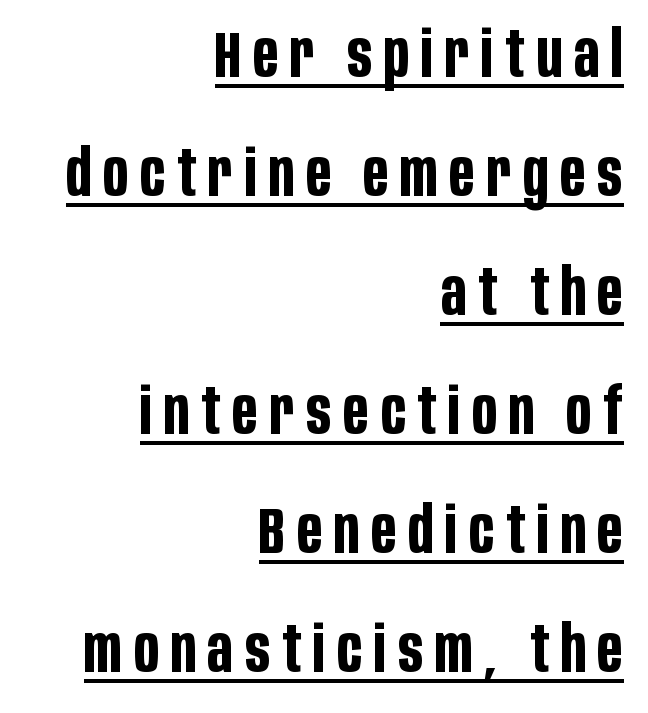
The image shows 65 px bold, condensed sans-serif type, upright; set right-aligned, line spacing 1.83x, underlined; low stroke contrast and a large x-height.
